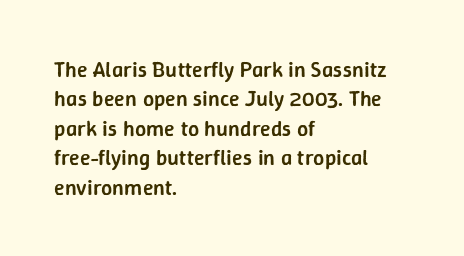
The image shows 22 px text type, upright; set left-aligned, normal line spacing (1.34x), normal letter spacing, not underlined.
